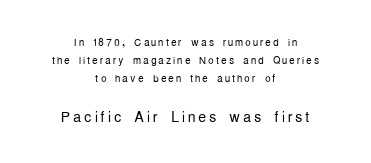
{"italic": "no", "bold": "no", "underline": "no", "align": "center", "line_spacing": "normal", "line_spacing_ratio": 1.29, "larger_block": "second", "size_ratio": 1.43, "glyph_px": 20}
